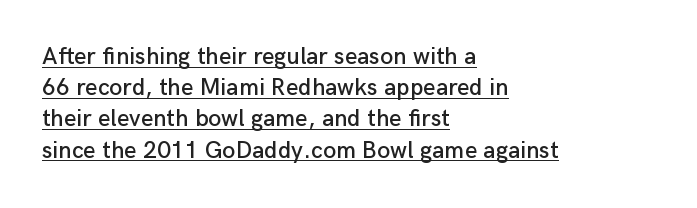
Q: Is the text italic (slanted)? A: No, it is upright.
Q: Is the text underlined? A: Yes.
Q: How is the paragraph aligned? A: Left-aligned.
Q: Is the spacing between letters normal or unusually wide? A: Normal.
Q: Is the spacing between lines tight, normal or loose? A: Normal.
